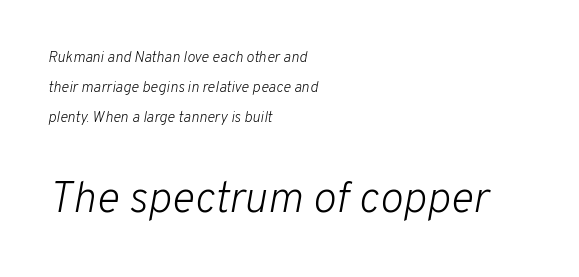
The image shows 44 px light type, italic (leaning right); set left-aligned, loose line spacing (1.99x), normal letter spacing, not underlined; the second (bottom) block is 2.93x larger; low stroke contrast and a medium x-height.
